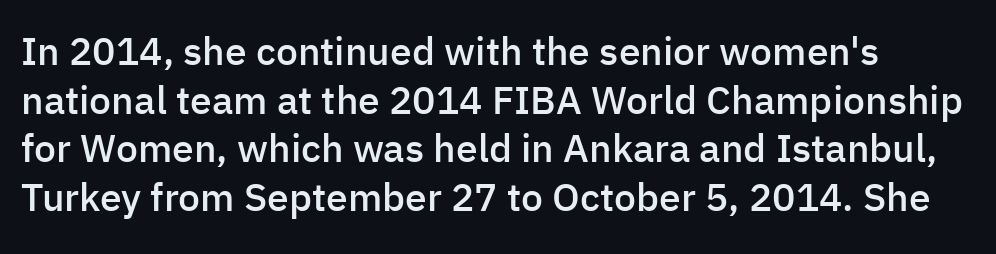
{"serif": "no", "italic": "no", "bold": "semi", "weight": "semibold", "width": "normal", "stroke_contrast": "low", "x_height": "medium", "monospaced": "no", "underline": "no", "align": "left", "line_spacing": "normal", "line_spacing_ratio": 1.25, "letter_spacing": "normal", "letter_spacing_em": 0.0, "glyph_px": 39}
